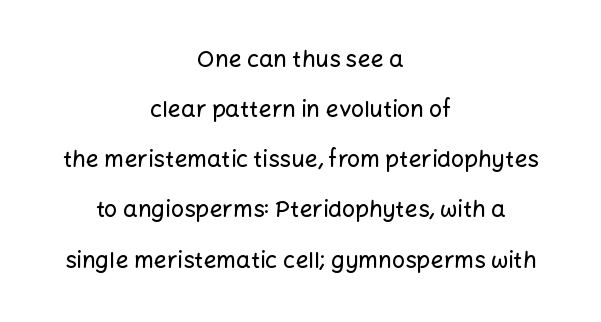
Q: Is the text italic (slanted)? A: No, it is upright.
Q: Is the text underlined? A: No.
Q: How is the paragraph aligned? A: Centered.
Q: Is the spacing between letters normal or unusually wide? A: Normal.
Q: Is the spacing between lines tight, normal or loose? A: Loose.
